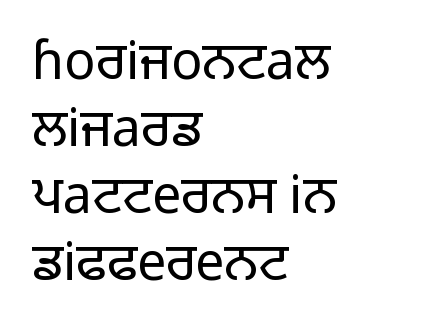
{"serif": "no", "italic": "no", "bold": "no", "weight": "light", "width": "normal", "stroke_contrast": "low", "x_height": "medium", "monospaced": "no", "underline": "no", "align": "left", "line_spacing": "normal", "line_spacing_ratio": 1.29, "letter_spacing": "normal", "letter_spacing_em": 0.0, "glyph_px": 52}
